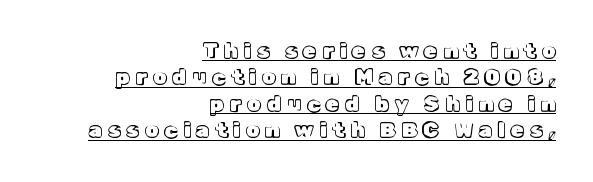
Upright lettering throughout. The letters are spread apart with noticeably loose tracking. All the whitespace from short lines collects on the left. Leading: standard. Decoration check: the copy is underlined.
